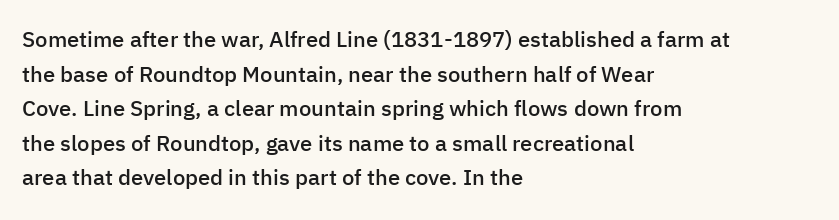
The image shows 22 px text type, upright; set left-aligned, normal line spacing (1.57x), normal letter spacing, not underlined.
